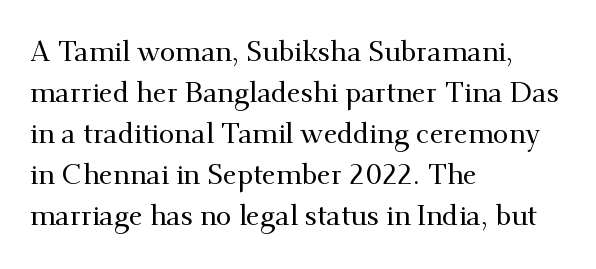
Q: Is the text italic (slanted)? A: No, it is upright.
Q: Is the typeface a serif or a sans-serif typeface? A: Serif.
Q: Is the text underlined? A: No.
Q: How is the paragraph aligned? A: Left-aligned.
Q: Is the spacing between letters normal or unusually wide? A: Normal.
Q: Is the spacing between lines tight, normal or loose? A: Normal.
Q: Width (condensed, normal, or wide)? A: Normal.
Q: Stroke contrast? A: Medium.
Q: x-height? A: Small.
Q: Monospaced? A: No.
